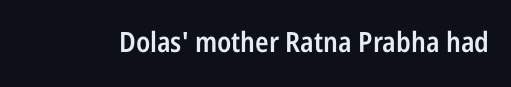
{"serif": "no", "italic": "no", "bold": "semi", "weight": "semibold", "width": "condensed", "stroke_contrast": "low", "x_height": "medium", "monospaced": "no", "underline": "no", "letter_spacing": "normal", "letter_spacing_em": 0.0, "glyph_px": 28}
